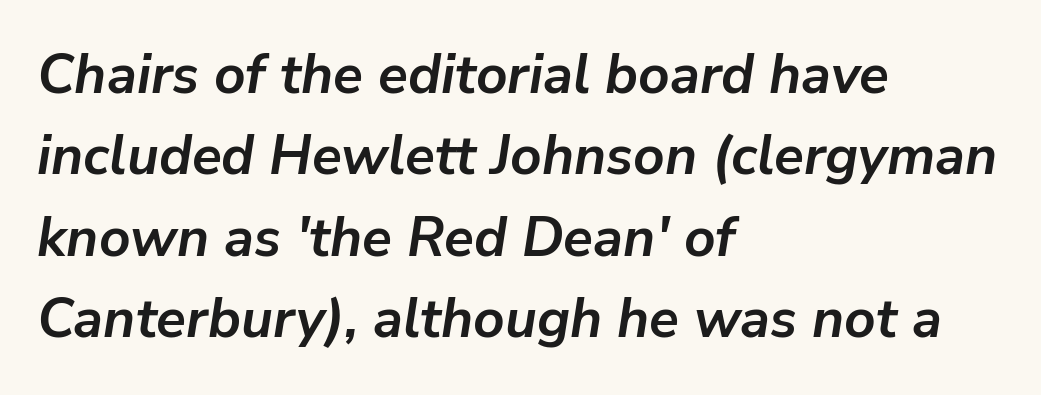
Baseline-to-baseline distance is the conventional proportion of letter height. The paragraph has a hard left edge and a soft right edge. Rendered with sloped, italic letterforms. Thick stems and heavy bowls — unmistakably bold.
